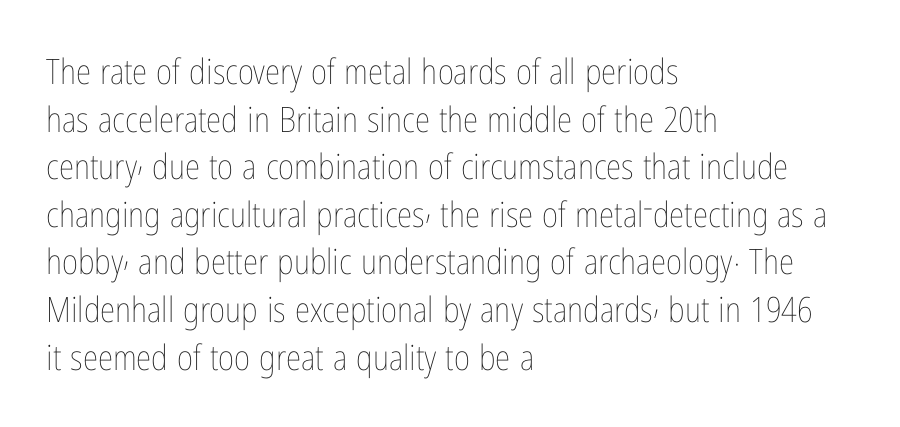
The image shows 35 px thin, condensed type, upright; set left-aligned, normal line spacing (1.36x), normal letter spacing, not underlined; low stroke contrast and a medium x-height.
